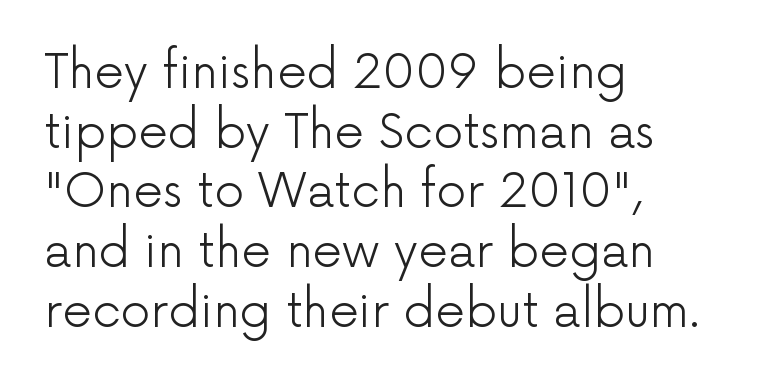
Q: Is the text bold? A: No.
Q: Is the text italic (slanted)? A: No, it is upright.
Q: Is the typeface a serif or a sans-serif typeface? A: Sans-serif.
Q: Is the text underlined? A: No.
Q: How is the paragraph aligned? A: Left-aligned.
Q: Is the spacing between letters normal or unusually wide? A: Normal.
Q: Is the spacing between lines tight, normal or loose? A: Normal.
Q: Width (condensed, normal, or wide)? A: Normal.
Q: Stroke contrast? A: Low.
Q: x-height? A: Medium.
Q: Monospaced? A: No.
